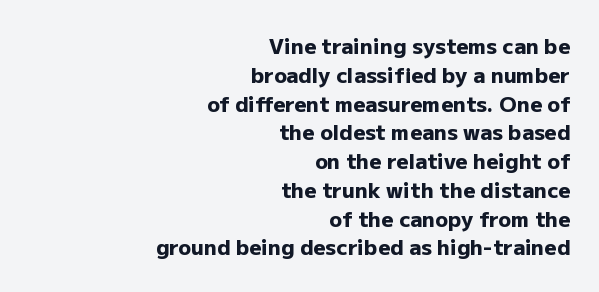
Quick note: not italic, upright. Underlining? Definitely not there. Tracking here is standard; glyphs follow each other at the usual distance. Evenly set lines give the paragraph a standard silhouette. This is heavy type, rendered in bold.
